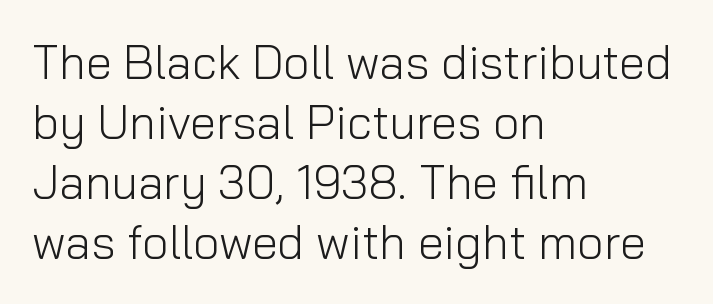
{"serif": "no", "italic": "no", "bold": "no", "weight": "light", "width": "normal", "stroke_contrast": "low", "x_height": "medium", "monospaced": "no", "underline": "no", "align": "left", "line_spacing": "normal", "line_spacing_ratio": 1.28, "letter_spacing": "normal", "letter_spacing_em": 0.0, "glyph_px": 47}
